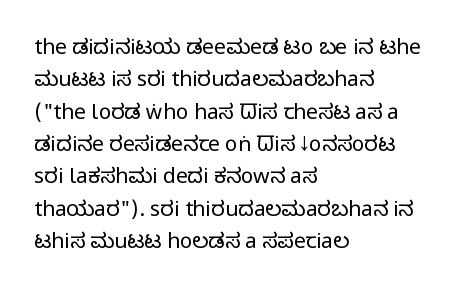
The image shows 21 px text type, upright; set left-aligned, normal line spacing (1.54x), normal letter spacing, not underlined.
